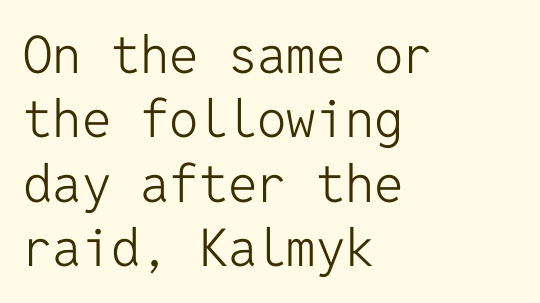
The image shows 52 px light sans-serif type, upright, monospaced; set left-aligned, line spacing 1.24x, normal letter spacing, not underlined; low stroke contrast and a medium x-height.
